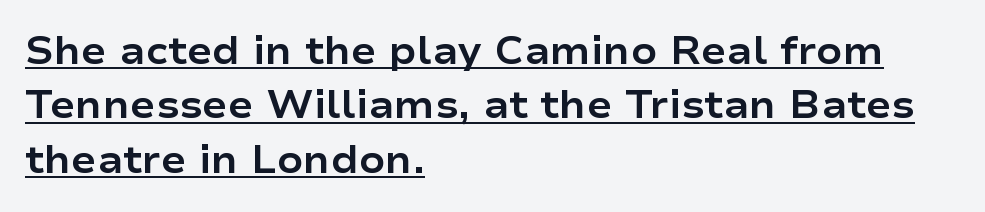
{"serif": "no", "italic": "no", "bold": "yes", "weight": "bold", "width": "wide", "stroke_contrast": "low", "x_height": "medium", "monospaced": "no", "underline": "yes", "align": "left", "line_spacing": "normal", "line_spacing_ratio": 1.43, "letter_spacing": "normal", "letter_spacing_em": 0.0, "glyph_px": 38}
